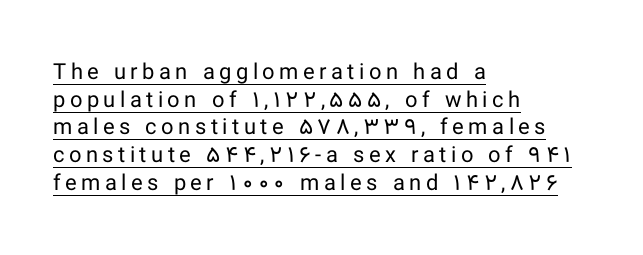
{"italic": "no", "bold": "no", "underline": "yes", "align": "left", "line_spacing": "normal", "line_spacing_ratio": 1.26, "letter_spacing": "wide", "letter_spacing_em": 0.2, "glyph_px": 22}
